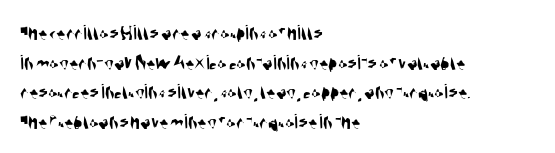
{"underline": "no", "align": "left", "line_spacing": "normal", "line_spacing_ratio": 1.35, "letter_spacing": "normal", "letter_spacing_em": 0.0, "glyph_px": 22}
